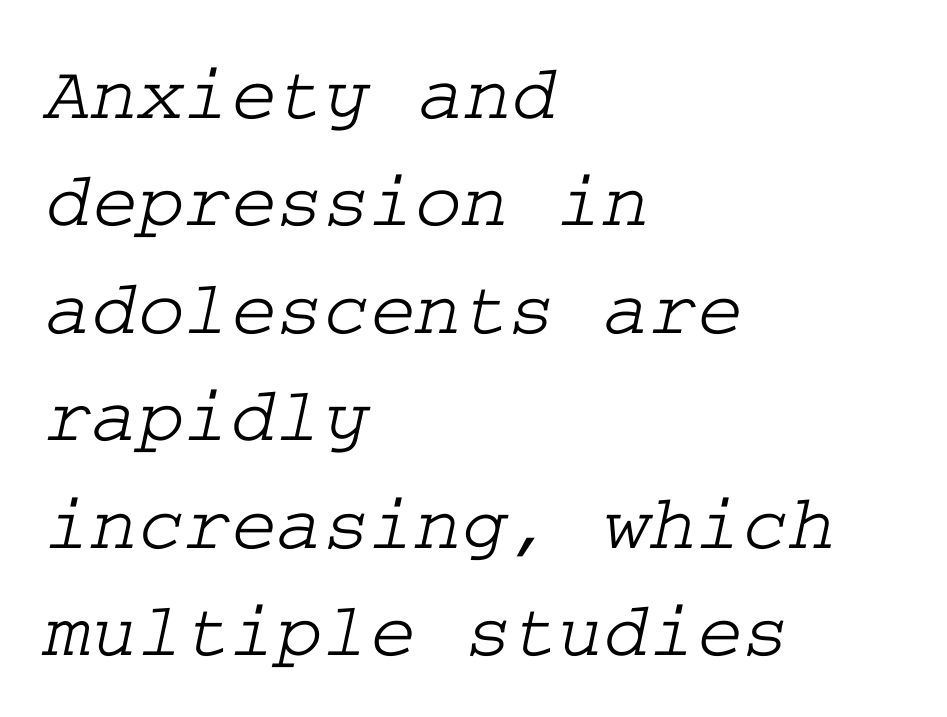
{"serif": "yes", "width": "wide", "stroke_contrast": "low", "x_height": "medium", "underline": "no", "align": "left", "line_spacing": "normal", "line_spacing_ratio": 1.36, "letter_spacing": "normal", "letter_spacing_em": 0.0, "glyph_px": 79}
